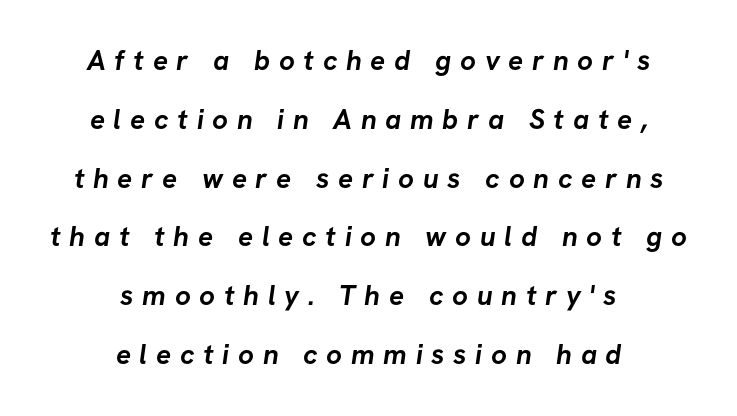
{"serif": "no", "bold": "yes", "weight": "semibold", "width": "normal", "stroke_contrast": "low", "x_height": "medium", "monospaced": "no", "underline": "no", "align": "center", "line_spacing": "loose", "line_spacing_ratio": 2.1, "letter_spacing": "wide", "letter_spacing_em": 0.31, "glyph_px": 28}
